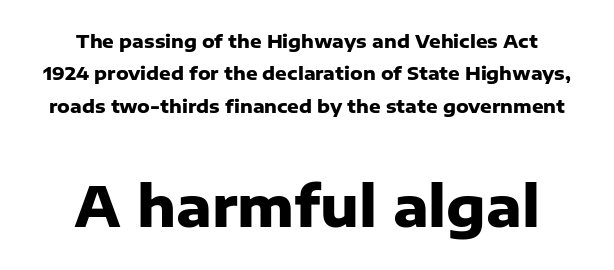
The image shows 55 px heavy sans-serif type, upright; set centered, line spacing 1.8x, normal letter spacing, not underlined; the second (bottom) block is 3.06x larger; low stroke contrast and a medium x-height.
